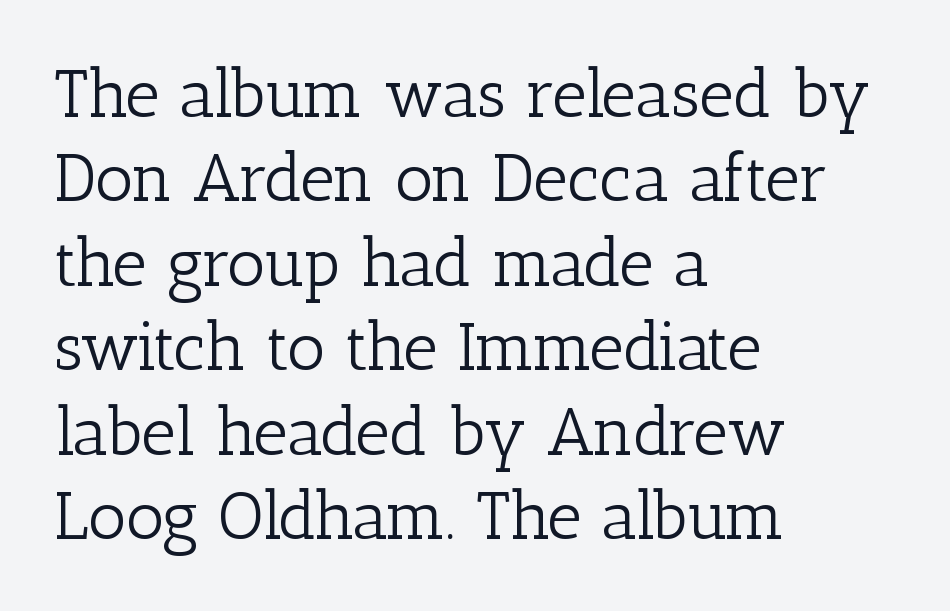
The image shows 67 px light serif type, upright; set left-aligned, normal line spacing (1.26x), normal letter spacing, not underlined; low stroke contrast and a medium x-height.
